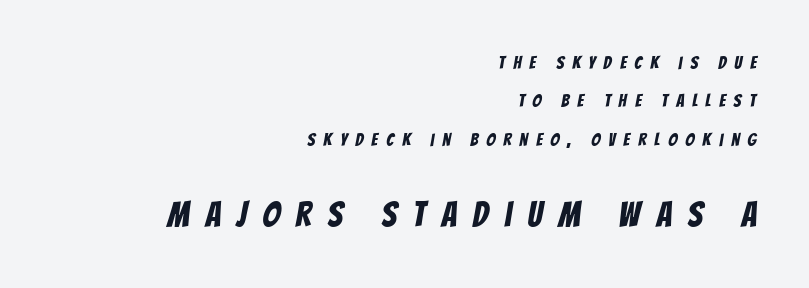
The image shows 35 px condensed sans-serif type; set right-aligned, loose line spacing (2.13x), unusually wide letter spacing (+0.46 em), not underlined; the second (bottom) block is 1.94x larger; low stroke contrast and a large x-height.
